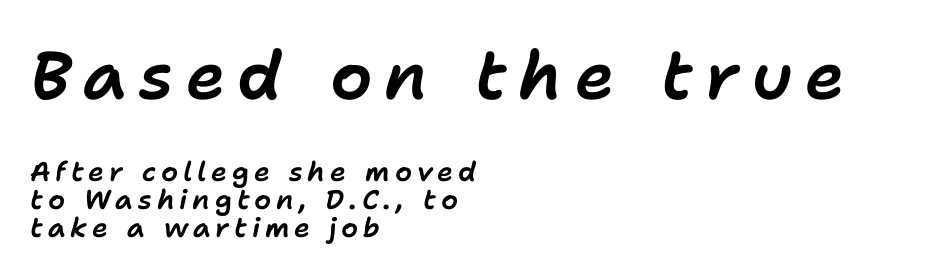
The text block is weighted toward the left margin, trailing off unevenly rightward. Notice how descenders almost collide with the ascenders below — that's tight leading. Varying glyph widths throughout — classic text-font behaviour. Has an underline been added? It has not. In terms of posture, this sample is oblique. Typesetter's note — upper block bumped up in size, lower block left smaller.
